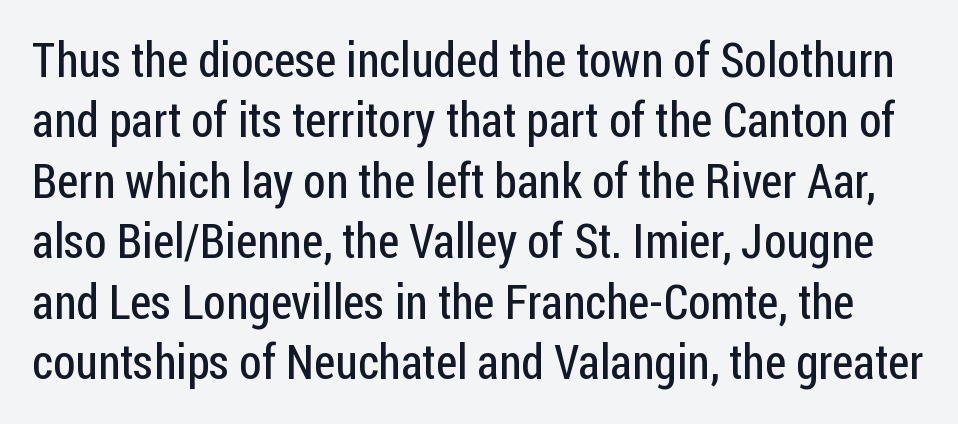
Q: Is the text bold? A: No.
Q: Is the text italic (slanted)? A: No, it is upright.
Q: Is the typeface a serif or a sans-serif typeface? A: Sans-serif.
Q: Is the text underlined? A: No.
Q: Is the spacing between letters normal or unusually wide? A: Normal.
Q: Is the spacing between lines tight, normal or loose? A: Normal.
Q: Width (condensed, normal, or wide)? A: Condensed.
Q: Stroke contrast? A: Low.
Q: x-height? A: Medium.
Q: Monospaced? A: No.
